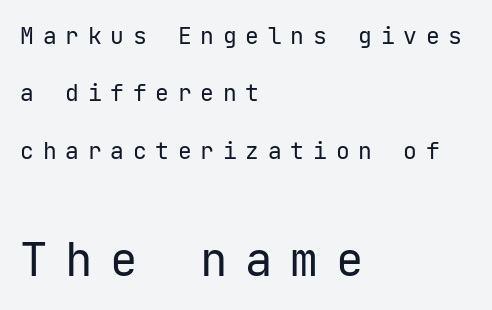
{"serif": "no", "italic": "no", "bold": "no", "weight": "regular", "width": "normal", "stroke_contrast": "low", "x_height": "medium", "underline": "no", "align": "left", "line_spacing": "loose", "line_spacing_ratio": 2.49, "letter_spacing": "wide", "letter_spacing_em": 0.38, "larger_block": "second", "size_ratio": 2.0, "glyph_px": 46}
